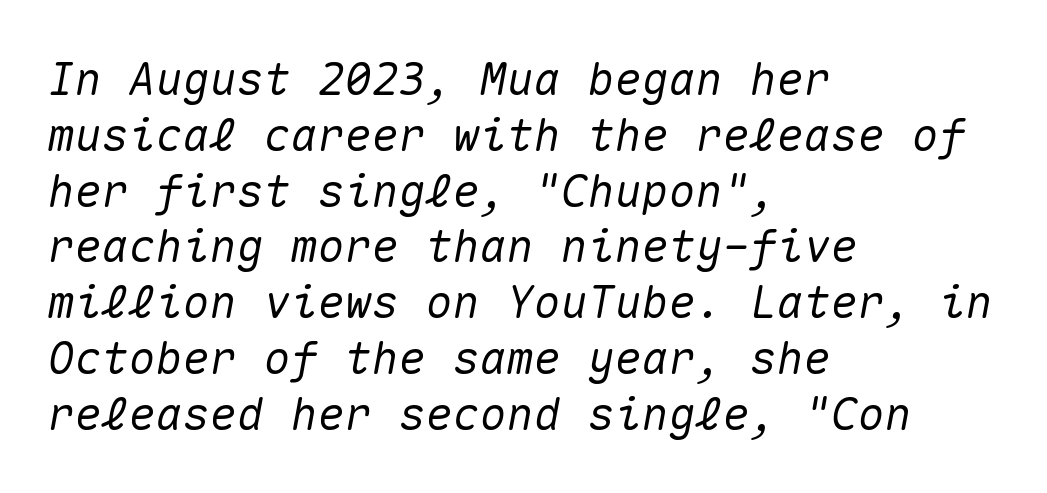
The image shows 45 px text type, italic (leaning right), monospaced; set left-aligned, line spacing 1.24x, normal letter spacing, not underlined; medium stroke contrast and a medium x-height.
